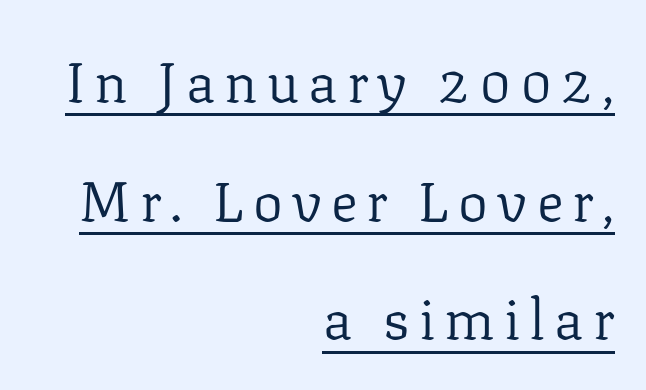
Regarding serifs, this sample has them. Proportional: the letters do not fall into vertical columns. Teacher's note: observe the even right margin — that is flush-right alignment. The letters stand straight up with perfectly vertical stems. Stem width sits at or under what a default text font uses.
